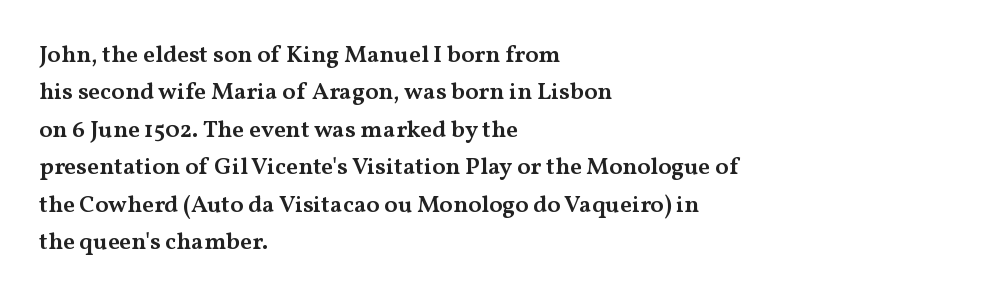
The image shows 24 px text type, upright; set left-aligned, normal line spacing (1.56x), normal letter spacing, not underlined.
